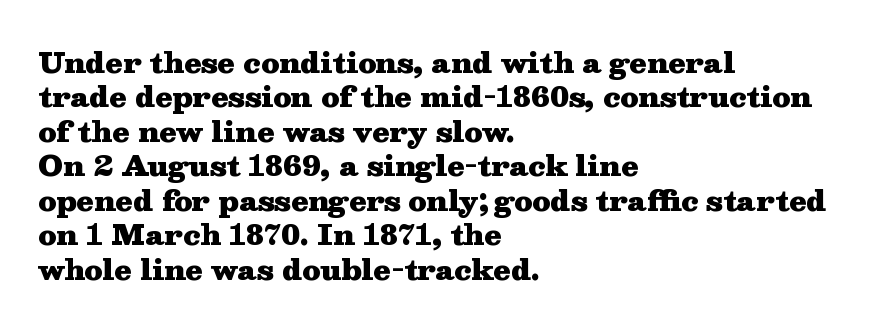
The image shows 28 px heavy, wide serif type, upright; set left-aligned, line spacing 1.23x, normal letter spacing, not underlined; medium stroke contrast and a medium x-height.
